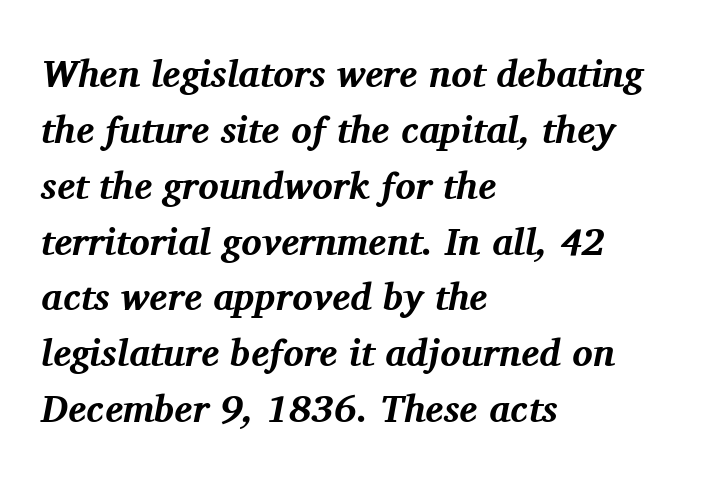
The characters look thick and weighty, a clear bold. Character widths vary here, with narrow letters taking less room than wide ones. The type is set solid horizontally, with unmodified tracking. Small tapered or slab feet sit at the stroke ends, so this counts as serif. You can tell it's italic because the verticals aren't actually vertical. The gap between lines stays unmarked.
